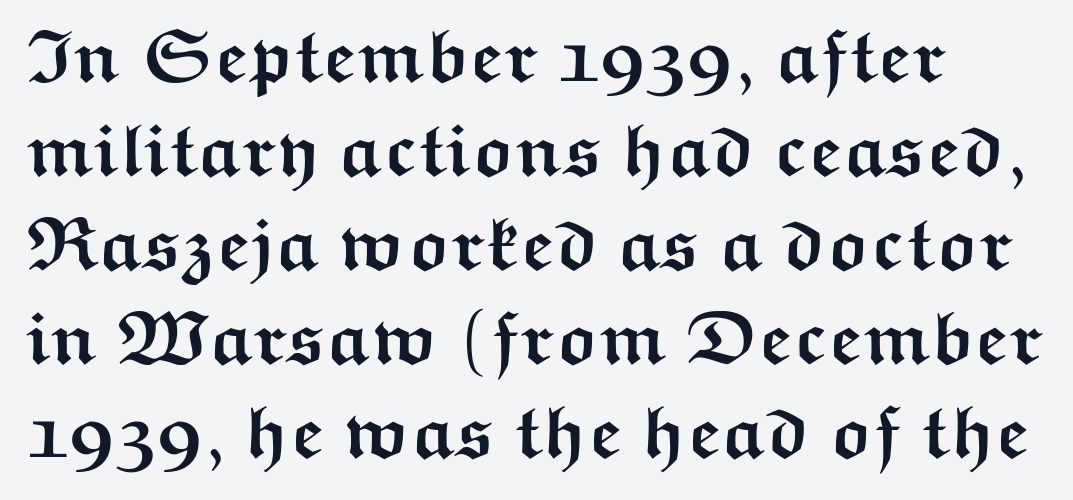
{"serif": "no", "italic": "no", "bold": "yes", "weight": "semibold", "width": "wide", "stroke_contrast": "medium", "x_height": "medium", "monospaced": "no", "underline": "no", "line_spacing": "normal", "line_spacing_ratio": 1.27, "letter_spacing": "normal", "letter_spacing_em": 0.0, "glyph_px": 74}
